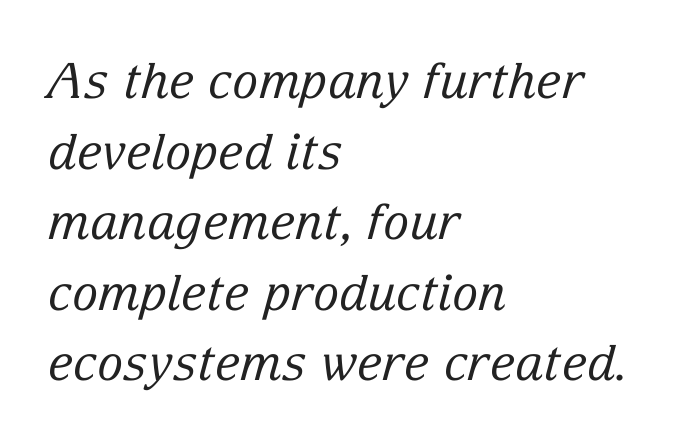
{"serif": "yes", "italic": "yes", "lean": "right", "slant_degrees": 15, "bold": "no", "weight": "regular", "width": "normal", "stroke_contrast": "low", "x_height": "medium", "monospaced": "no", "underline": "no", "align": "left", "line_spacing": "normal", "line_spacing_ratio": 1.44, "letter_spacing": "normal", "letter_spacing_em": 0.0, "glyph_px": 49}
